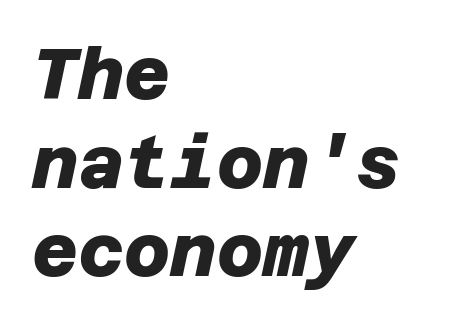
{"serif": "no", "bold": "yes", "weight": "heavy", "width": "normal", "stroke_contrast": "low", "x_height": "large", "underline": "no", "align": "left", "line_spacing": "normal", "line_spacing_ratio": 1.25, "letter_spacing": "normal", "letter_spacing_em": 0.0, "glyph_px": 71}
